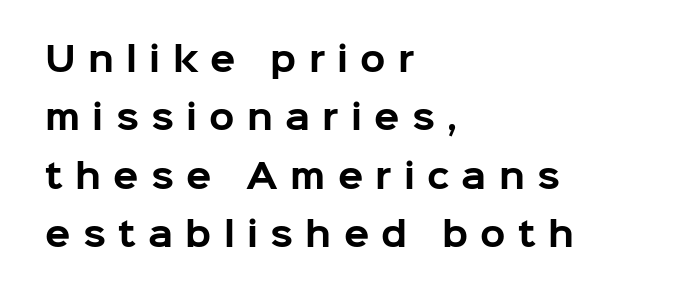
{"serif": "no", "italic": "no", "bold": "yes", "weight": "bold", "width": "normal", "stroke_contrast": "low", "x_height": "medium", "monospaced": "no", "underline": "no", "align": "left", "line_spacing_ratio": 1.77, "letter_spacing": "wide", "letter_spacing_em": 0.37, "glyph_px": 33}
